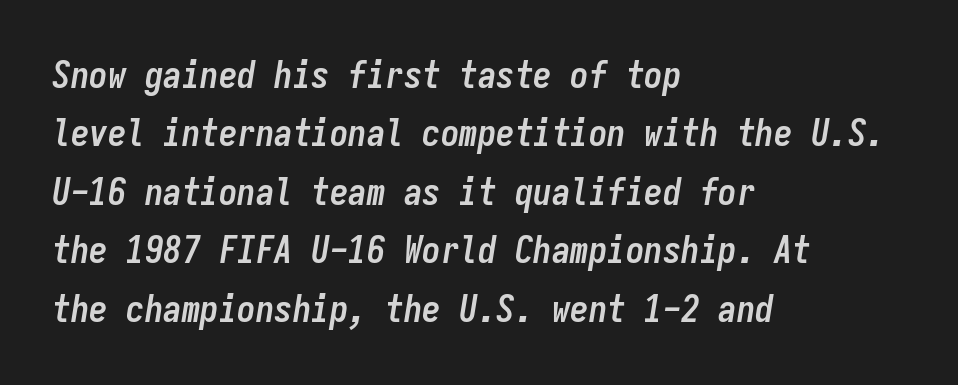
{"italic": "yes", "lean": "right", "slant_degrees": 9, "bold": "yes", "weight": "semibold", "width": "condensed", "stroke_contrast": "low", "x_height": "medium", "monospaced": "yes", "underline": "no", "align": "left", "line_spacing": "normal", "line_spacing_ratio": 1.58, "letter_spacing": "normal", "letter_spacing_em": 0.0, "glyph_px": 37}
